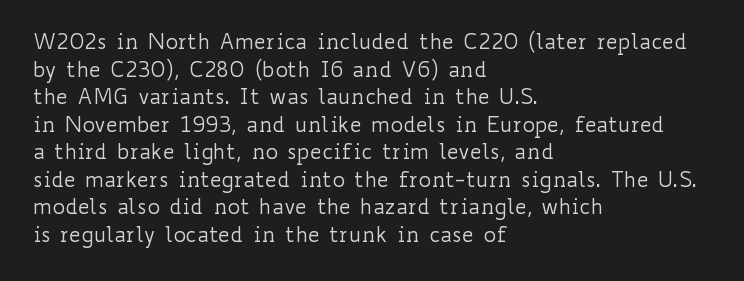
{"italic": "no", "bold": "no", "underline": "no", "align": "left", "line_spacing": "normal", "line_spacing_ratio": 1.31, "letter_spacing": "normal", "letter_spacing_em": 0.0, "glyph_px": 21}
